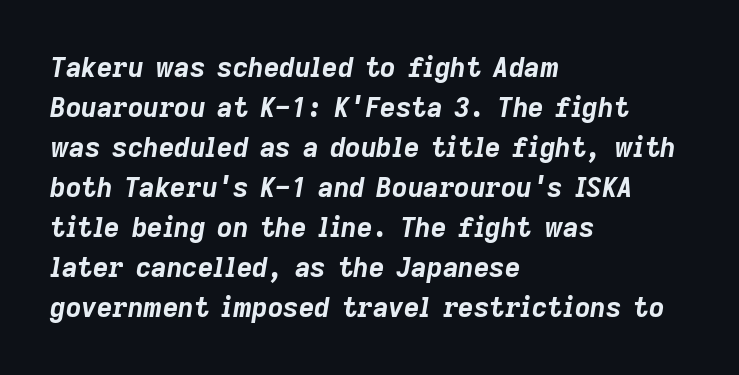
Q: Is the text bold? A: Yes.
Q: Is the text italic (slanted)? A: Yes, it leans right by about 9 degrees.
Q: Is the text underlined? A: No.
Q: How is the paragraph aligned? A: Left-aligned.
Q: Is the spacing between letters normal or unusually wide? A: Normal.
Q: Is the spacing between lines tight, normal or loose? A: Normal.
